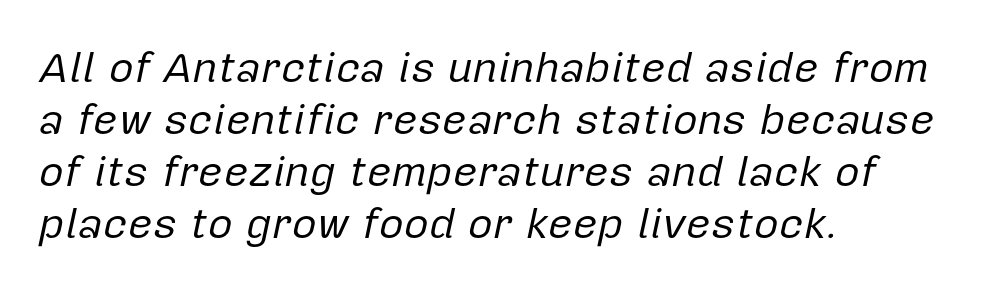
The image shows 43 px regular-weight type, italic (leaning right); set left-aligned, line spacing 1.21x, normal letter spacing, not underlined; low stroke contrast and a medium x-height.
